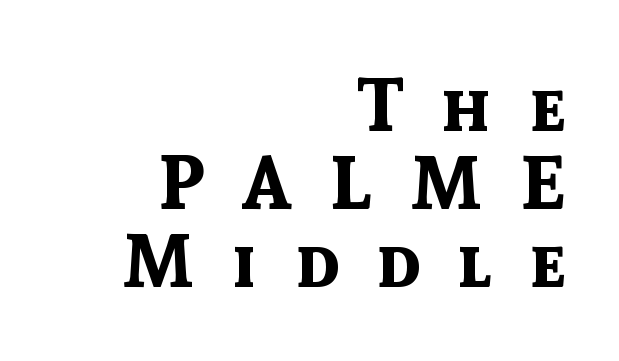
Whoever set this chose condensed vertical rhythm over breathing room. The type sits square on the baseline with zero lean. Note the varied advance widths — an 'i' is clearly narrower than an 'm'. Does extra space separate the letters? Yes, quite a lot of it.
